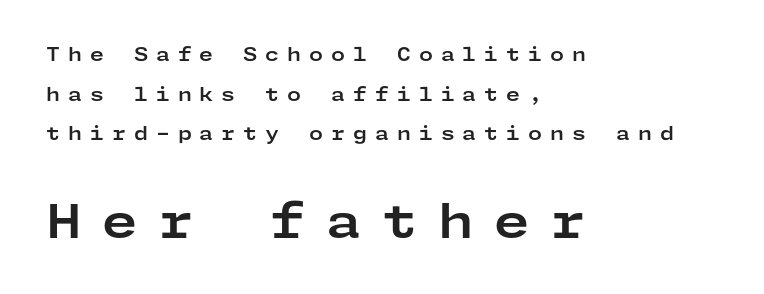
{"serif": "no", "italic": "no", "bold": "yes", "weight": "bold", "width": "wide", "stroke_contrast": "low", "x_height": "medium", "underline": "no", "align": "left", "line_spacing": "loose", "line_spacing_ratio": 2.2, "letter_spacing": "wide", "letter_spacing_em": 0.44, "larger_block": "second", "size_ratio": 2.56, "glyph_px": 46}
